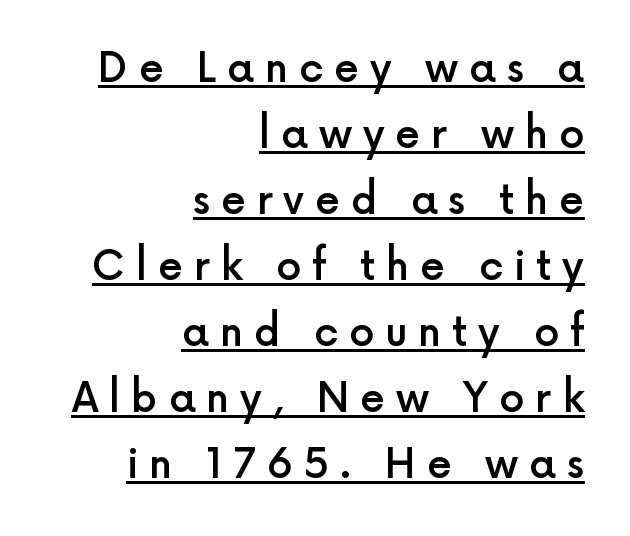
{"serif": "no", "italic": "no", "bold": "semi", "weight": "semibold", "width": "normal", "x_height": "medium", "monospaced": "no", "underline": "yes", "align": "right", "line_spacing": "normal", "line_spacing_ratio": 1.65, "letter_spacing": "wide", "letter_spacing_em": 0.27, "glyph_px": 40}
